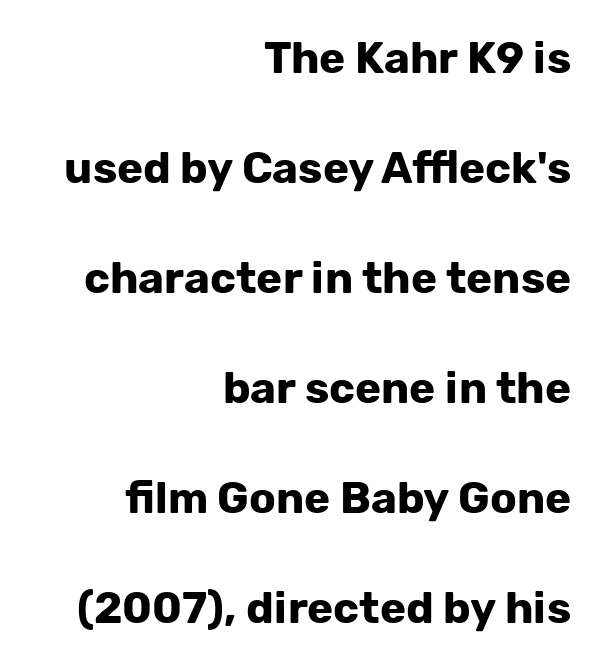
Q: Is the text bold? A: Yes.
Q: Is the text italic (slanted)? A: No, it is upright.
Q: Is the typeface a serif or a sans-serif typeface? A: Sans-serif.
Q: Is the text underlined? A: No.
Q: How is the paragraph aligned? A: Right-aligned.
Q: Is the spacing between letters normal or unusually wide? A: Normal.
Q: Is the spacing between lines tight, normal or loose? A: Loose.
Q: Width (condensed, normal, or wide)? A: Normal.
Q: Stroke contrast? A: Low.
Q: x-height? A: Medium.
Q: Monospaced? A: No.
